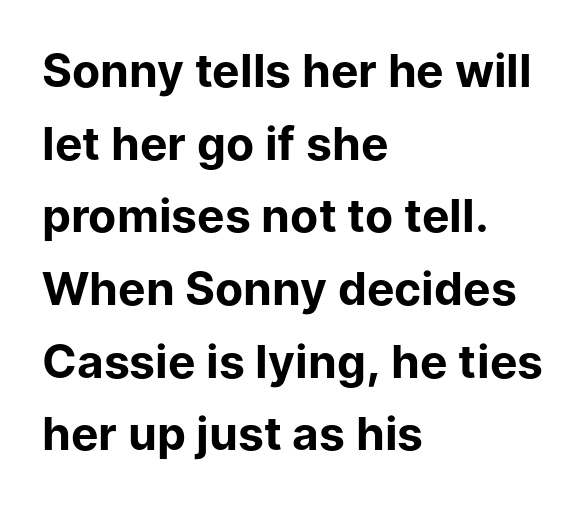
{"serif": "no", "italic": "no", "bold": "yes", "weight": "bold", "width": "normal", "stroke_contrast": "low", "x_height": "medium", "monospaced": "no", "underline": "no", "align": "left", "line_spacing": "normal", "line_spacing_ratio": 1.58, "letter_spacing": "normal", "letter_spacing_em": 0.0, "glyph_px": 46}
